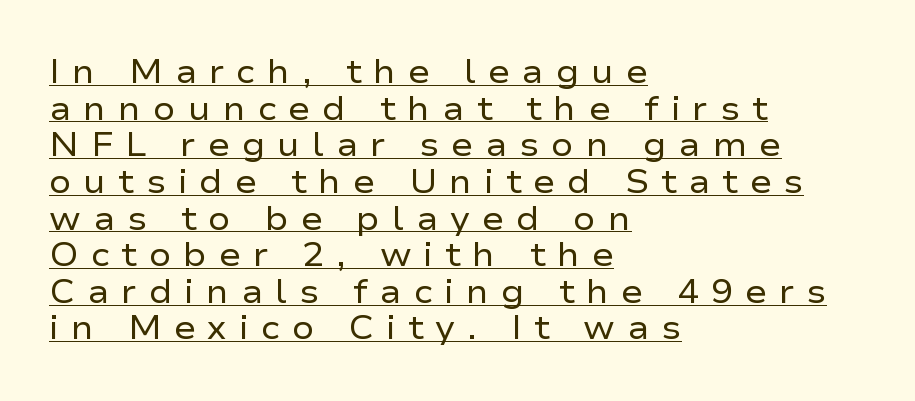
Q: Is the text bold? A: No.
Q: Is the text italic (slanted)? A: No, it is upright.
Q: Is the typeface a serif or a sans-serif typeface? A: Sans-serif.
Q: Is the text underlined? A: Yes.
Q: How is the paragraph aligned? A: Left-aligned.
Q: Is the spacing between letters normal or unusually wide? A: Unusually wide.
Q: Is the spacing between lines tight, normal or loose? A: Tight.
Q: Width (condensed, normal, or wide)? A: Wide.
Q: Stroke contrast? A: Low.
Q: x-height? A: Medium.
Q: Monospaced? A: No.
